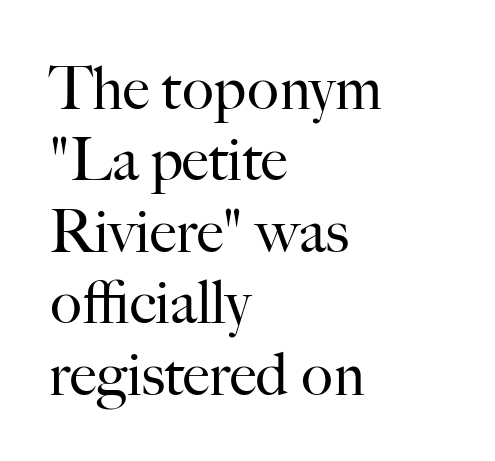
{"serif": "yes", "italic": "no", "bold": "no", "weight": "regular", "width": "normal", "stroke_contrast": "high", "x_height": "small", "monospaced": "no", "underline": "no", "align": "left", "line_spacing_ratio": 1.21, "letter_spacing": "normal", "letter_spacing_em": 0.0, "glyph_px": 59}
